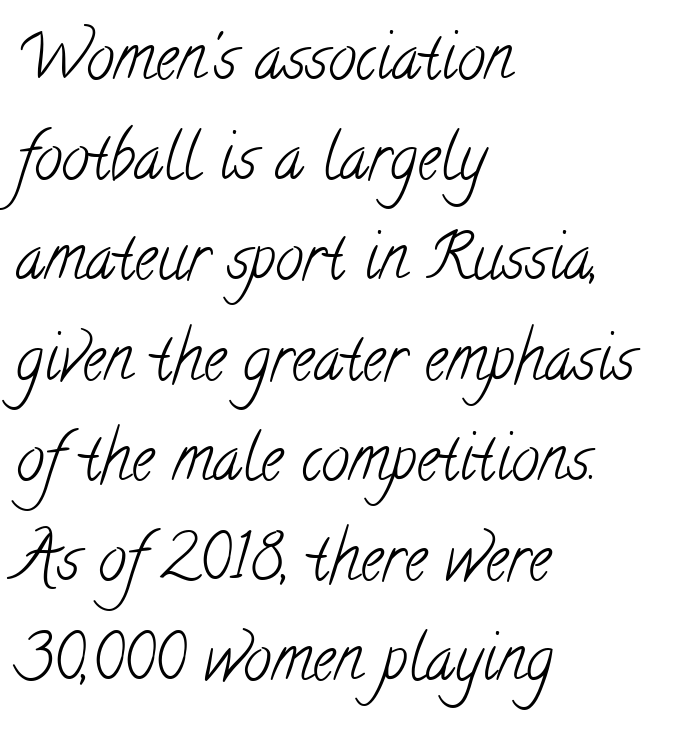
{"serif": "yes", "bold": "no", "weight": "light", "width": "condensed", "stroke_contrast": "low", "x_height": "small", "monospaced": "no", "underline": "no", "align": "left", "line_spacing": "normal", "line_spacing_ratio": 1.59, "letter_spacing": "normal", "letter_spacing_em": 0.0, "glyph_px": 63}
